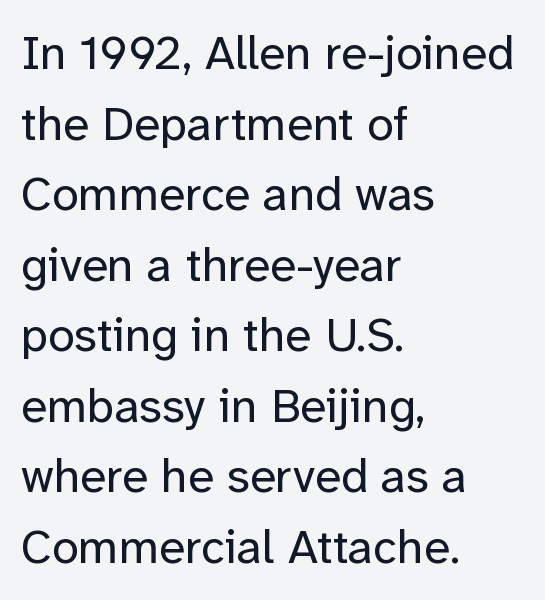
Q: Is the text bold? A: No.
Q: Is the text italic (slanted)? A: No, it is upright.
Q: Is the typeface a serif or a sans-serif typeface? A: Sans-serif.
Q: Is the text underlined? A: No.
Q: How is the paragraph aligned? A: Left-aligned.
Q: Is the spacing between letters normal or unusually wide? A: Normal.
Q: Is the spacing between lines tight, normal or loose? A: Normal.
Q: Width (condensed, normal, or wide)? A: Normal.
Q: Stroke contrast? A: Low.
Q: x-height? A: Medium.
Q: Monospaced? A: No.
